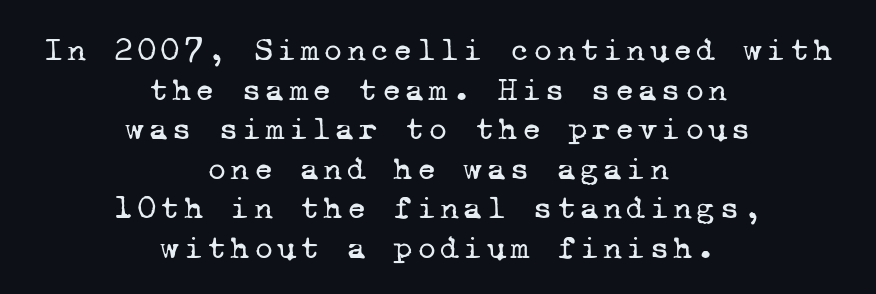
Weight class: somewhere from thin through regular. Descenders are the only things crossing below the line. Spacing verdict: monospaced, one width for all characters. The rendering positions every line midway between the sides. Type style note: has serifs.
